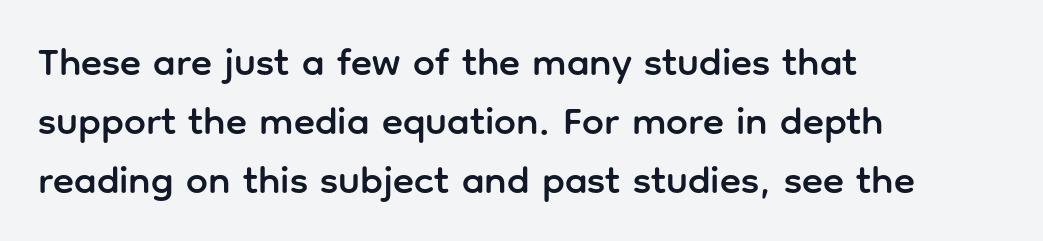
The image shows 39 px sans-serif type, upright; set left-aligned, normal line spacing (1.51x), normal letter spacing, not underlined; low stroke contrast and a medium x-height.
